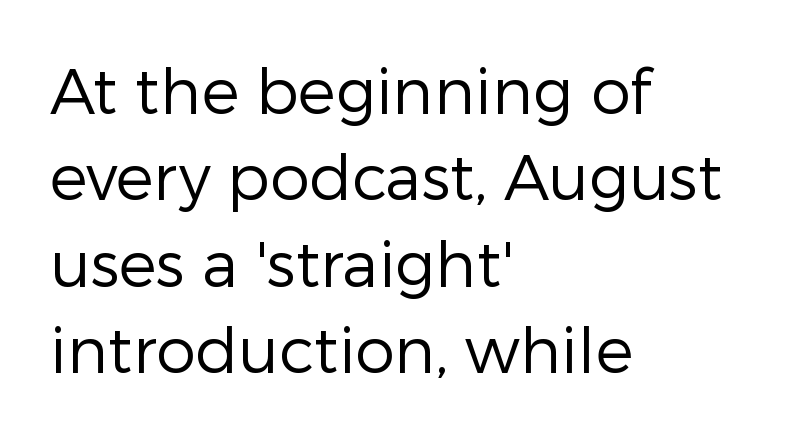
Q: Is the text bold? A: No.
Q: Is the text italic (slanted)? A: No, it is upright.
Q: Is the typeface a serif or a sans-serif typeface? A: Sans-serif.
Q: Is the text underlined? A: No.
Q: How is the paragraph aligned? A: Left-aligned.
Q: Is the spacing between letters normal or unusually wide? A: Normal.
Q: Is the spacing between lines tight, normal or loose? A: Normal.
Q: Width (condensed, normal, or wide)? A: Normal.
Q: Stroke contrast? A: Low.
Q: x-height? A: Medium.
Q: Monospaced? A: No.
